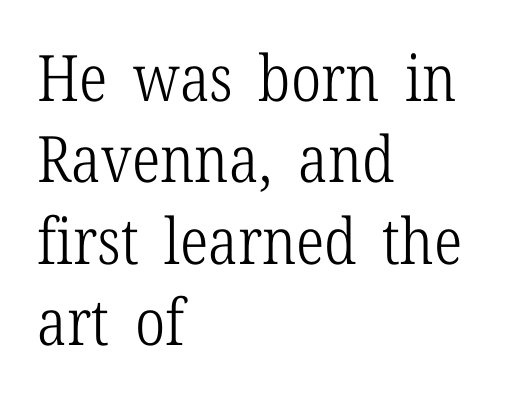
The image shows 64 px light, condensed serif type, upright; set left-aligned, normal line spacing (1.27x), normal letter spacing, not underlined; low stroke contrast and a medium x-height.
